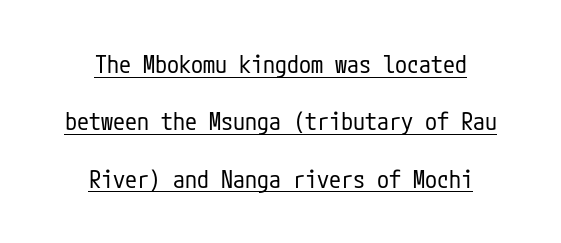
{"italic": "no", "bold": "no", "underline": "yes", "align": "center", "line_spacing": "loose", "line_spacing_ratio": 2.39, "letter_spacing": "normal", "letter_spacing_em": 0.0, "glyph_px": 24}
